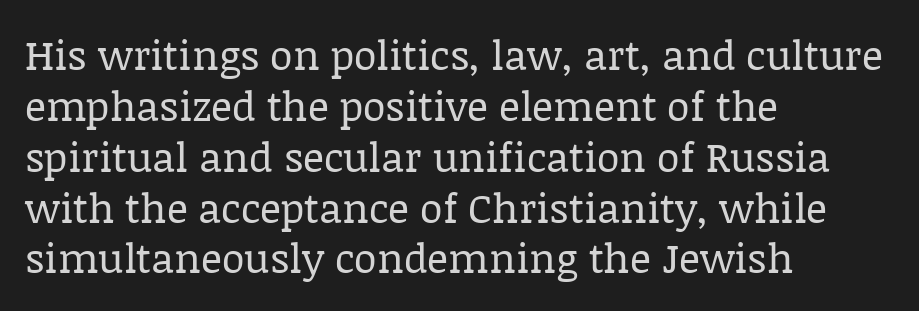
{"serif": "yes", "italic": "no", "bold": "no", "weight": "regular", "width": "normal", "stroke_contrast": "low", "x_height": "large", "monospaced": "no", "underline": "no", "align": "left", "line_spacing_ratio": 1.24, "letter_spacing": "normal", "letter_spacing_em": 0.0, "glyph_px": 41}
